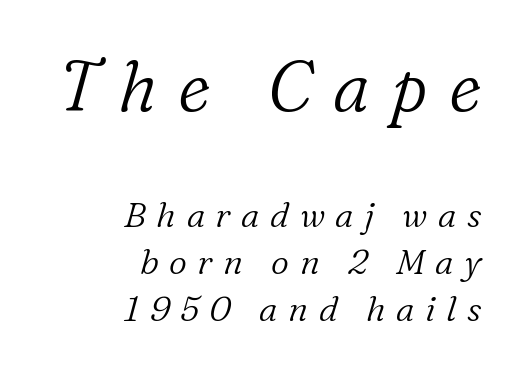
On a weight scale, this lands at 450 or below. This sample has the flowing, uneven cadence of proportional lettering. Each word looks stretched out because of the extra space between its letters. The space directly below the letters is spotless. The text block is weighted toward the right margin, trailing off unevenly leftward.
